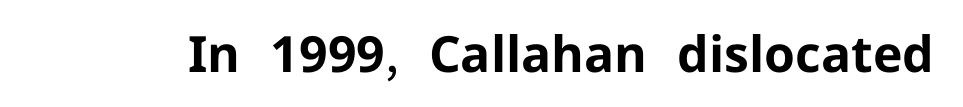
{"serif": "no", "italic": "no", "bold": "yes", "weight": "bold", "width": "normal", "stroke_contrast": "low", "x_height": "medium", "monospaced": "no", "underline": "no", "letter_spacing": "normal", "letter_spacing_em": 0.0, "glyph_px": 50}
